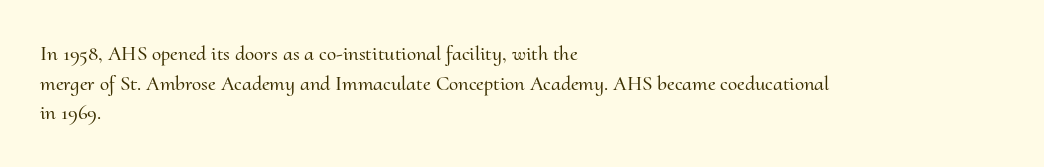
The image shows 21 px text type, upright; set left-aligned, normal line spacing (1.41x), normal letter spacing, not underlined.
